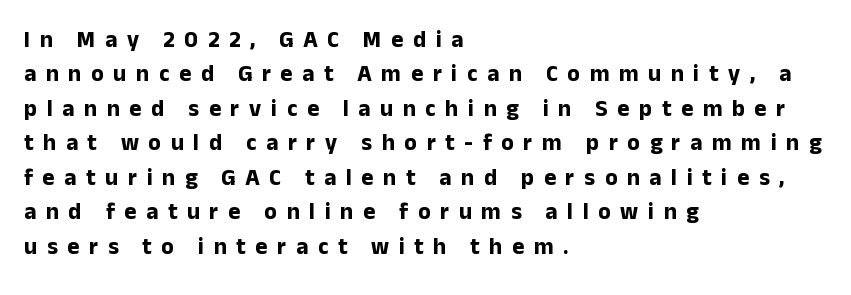
Q: Is the text bold? A: Yes.
Q: Is the text italic (slanted)? A: No, it is upright.
Q: Is the text underlined? A: No.
Q: How is the paragraph aligned? A: Left-aligned.
Q: Is the spacing between letters normal or unusually wide? A: Unusually wide.
Q: Is the spacing between lines tight, normal or loose? A: Normal.
